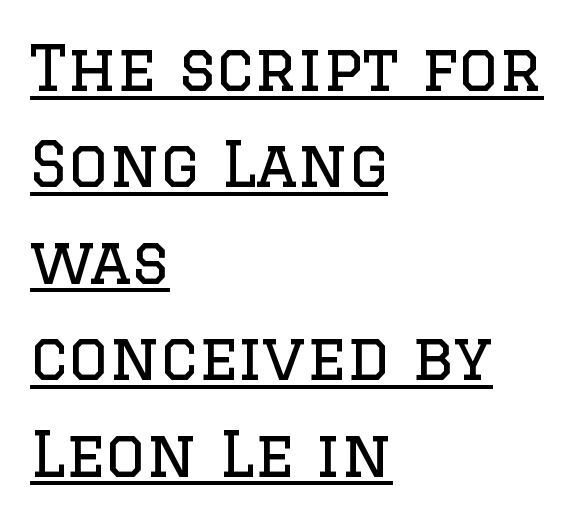
{"serif": "yes", "italic": "no", "bold": "no", "weight": "regular", "width": "normal", "stroke_contrast": "low", "x_height": "large", "monospaced": "no", "underline": "yes", "align": "left", "line_spacing": "normal", "line_spacing_ratio": 1.53, "letter_spacing": "normal", "letter_spacing_em": 0.0, "glyph_px": 63}
